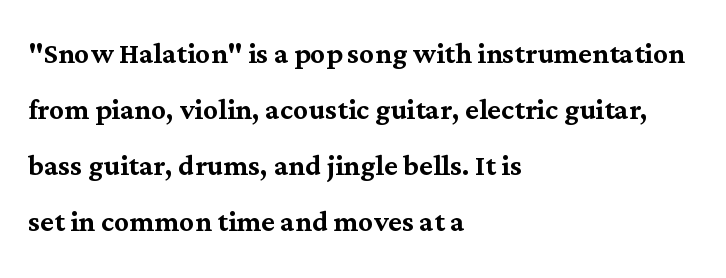
The image shows 37 px serif type, upright; set left-aligned, normal line spacing (1.51x), normal letter spacing, not underlined; medium stroke contrast and a medium x-height.
